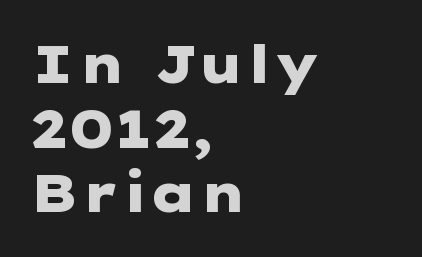
The image shows 53 px heavy, wide sans-serif type, upright; set left-aligned, line spacing 1.22x, normal letter spacing, not underlined; low stroke contrast and a medium x-height.
